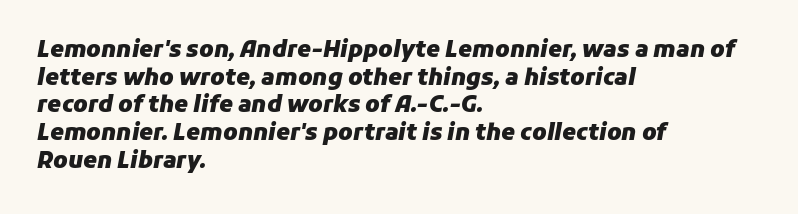
All the whitespace from short lines collects on the right. Clear beneath every line of the passage. Tracking value appears to be zero — textbook default spacing. This block has exactly the height ordinary leading produces. Rendered with sloped, italic letterforms.
